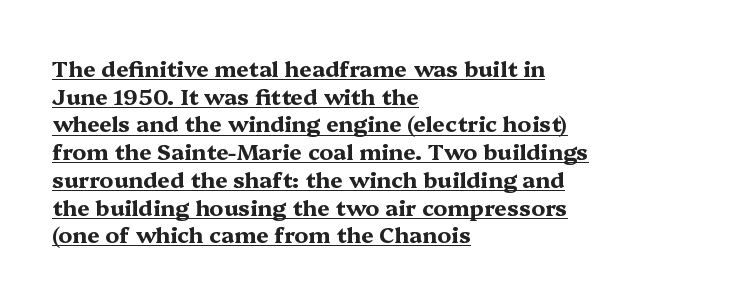
The image shows 22 px bold type, upright; set left-aligned, normal line spacing (1.26x), normal letter spacing, underlined.
